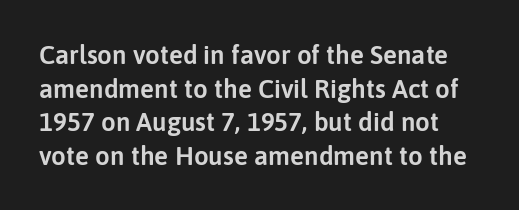
{"italic": "no", "underline": "no", "line_spacing": "normal", "line_spacing_ratio": 1.29, "letter_spacing": "normal", "letter_spacing_em": 0.0, "glyph_px": 26}
